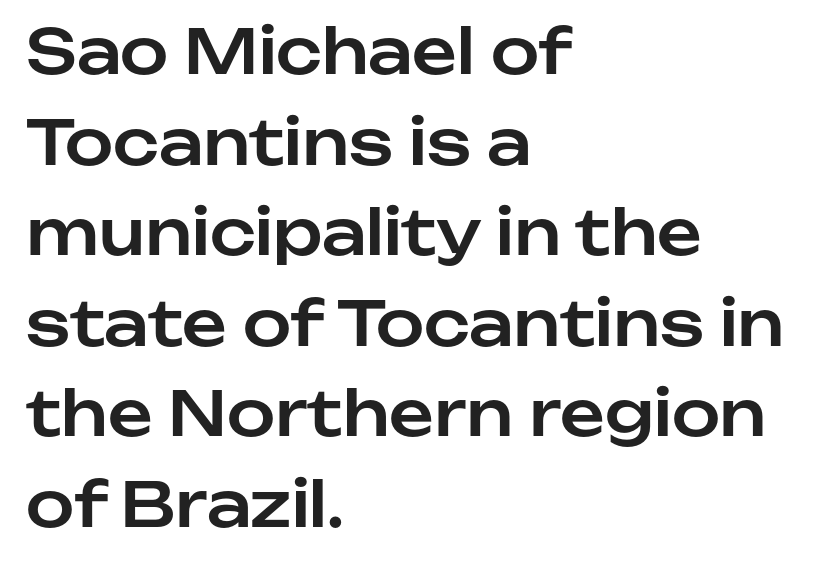
{"serif": "no", "italic": "no", "width": "normal", "stroke_contrast": "low", "x_height": "medium", "monospaced": "no", "underline": "no", "align": "left", "line_spacing": "normal", "line_spacing_ratio": 1.46, "letter_spacing": "normal", "letter_spacing_em": 0.0, "glyph_px": 62}
